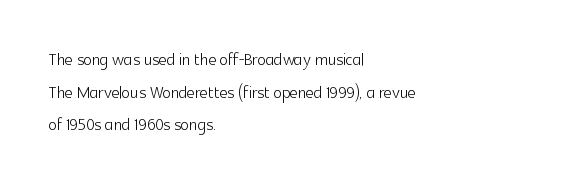
{"italic": "no", "bold": "no", "underline": "no", "align": "left", "line_spacing": "normal", "line_spacing_ratio": 1.48, "letter_spacing": "normal", "letter_spacing_em": 0.0, "glyph_px": 22}
